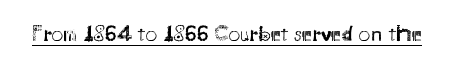
{"italic": "no", "bold": "no", "underline": "yes", "letter_spacing": "normal", "letter_spacing_em": 0.0, "glyph_px": 23}
